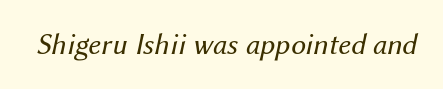
This is not heavy type; no bold has been used. The letters are slanted; this is an italic face. Observe the ordinary spacing: letters are neighbours, not strangers. Looks like regular typesetting: each glyph gets only the width it needs.
